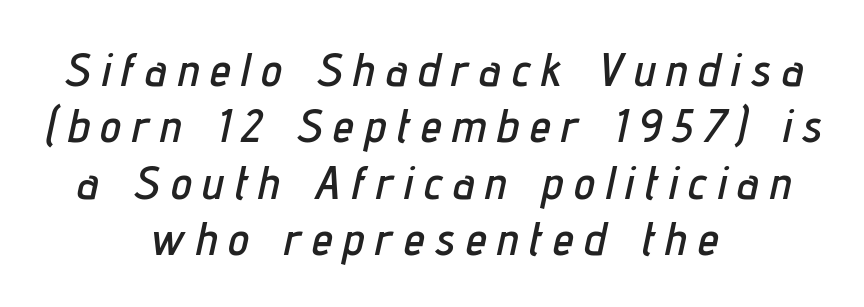
{"italic": "yes", "lean": "right", "slant_degrees": 12, "width": "condensed", "stroke_contrast": "low", "x_height": "medium", "monospaced": "no", "underline": "no", "align": "center", "line_spacing_ratio": 1.2, "letter_spacing": "wide", "letter_spacing_em": 0.24, "glyph_px": 47}
